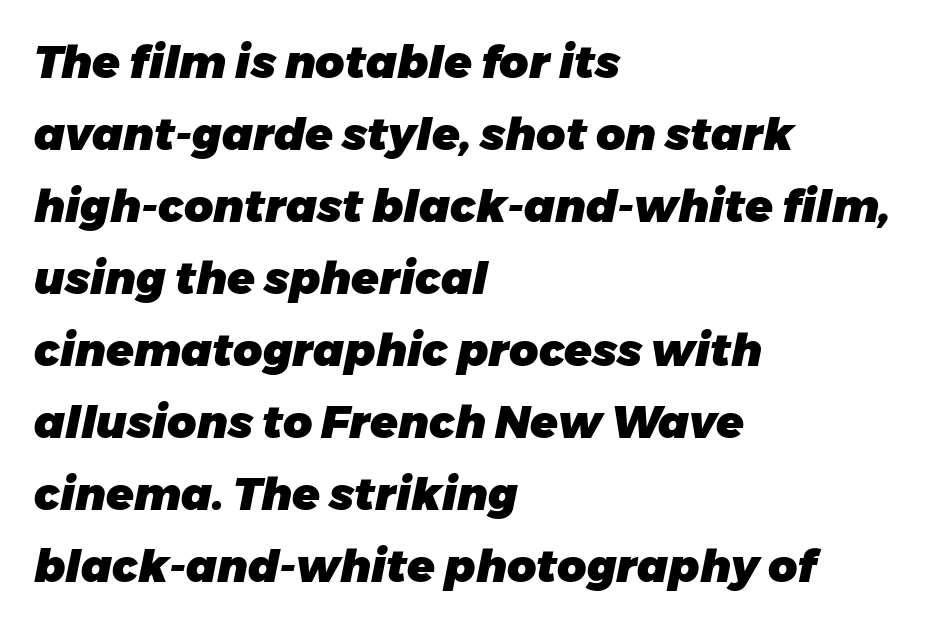
Q: Is the text bold? A: Yes.
Q: Is the text italic (slanted)? A: Yes, it leans right by about 11 degrees.
Q: Is the text underlined? A: No.
Q: How is the paragraph aligned? A: Left-aligned.
Q: Is the spacing between letters normal or unusually wide? A: Normal.
Q: Is the spacing between lines tight, normal or loose? A: Normal.
Q: Width (condensed, normal, or wide)? A: Normal.
Q: Stroke contrast? A: Low.
Q: x-height? A: Medium.
Q: Monospaced? A: No.
